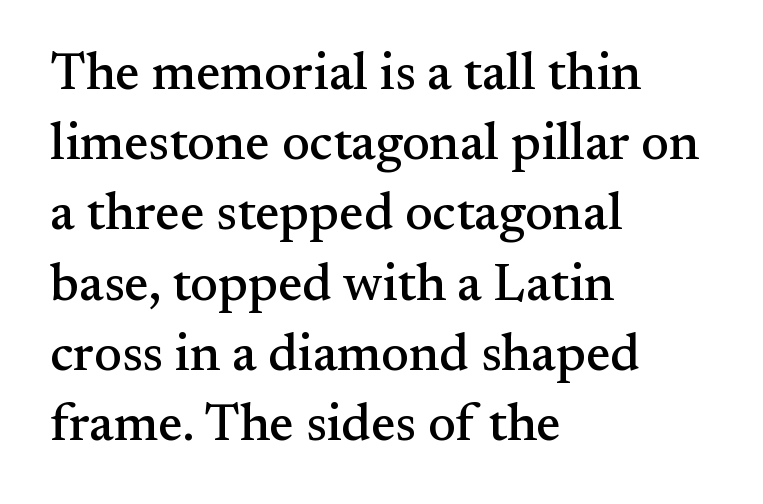
The image shows 52 px serif type, upright; set left-aligned, normal line spacing (1.35x), normal letter spacing, not underlined; medium stroke contrast and a small x-height.
